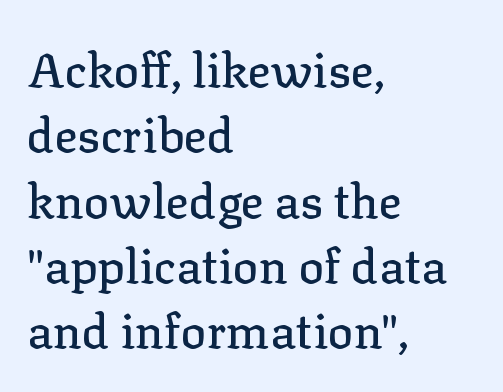
Q: Is the text italic (slanted)? A: No, it is upright.
Q: Is the typeface a serif or a sans-serif typeface? A: Serif.
Q: Is the text underlined? A: No.
Q: How is the paragraph aligned? A: Left-aligned.
Q: Is the spacing between letters normal or unusually wide? A: Normal.
Q: Is the spacing between lines tight, normal or loose? A: Normal.
Q: Width (condensed, normal, or wide)? A: Normal.
Q: Stroke contrast? A: Low.
Q: x-height? A: Medium.
Q: Monospaced? A: No.
